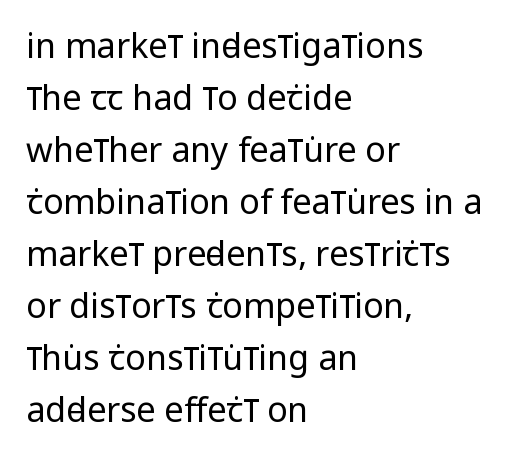
The passage shown is not bold in any degree. Notice how the stems are strictly vertical — no italics here. These lines are rendered in a variable-pitch font. Normally led — the rows are evenly, conventionally spaced. The lines are quadded left. Spacing between characters is what you'd get straight out of the box.
